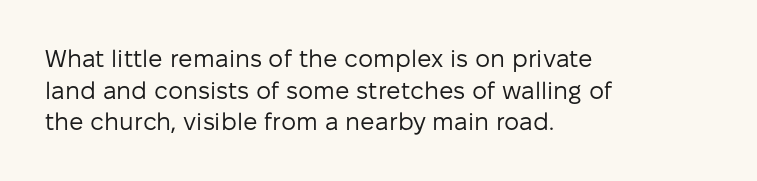
Q: Is the text bold? A: No.
Q: Is the text italic (slanted)? A: No, it is upright.
Q: Is the text underlined? A: No.
Q: How is the paragraph aligned? A: Left-aligned.
Q: Is the spacing between letters normal or unusually wide? A: Normal.
Q: Is the spacing between lines tight, normal or loose? A: Normal.
